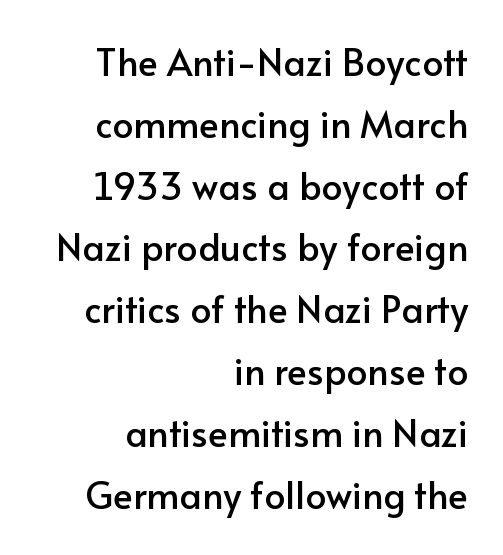
Q: Is the text italic (slanted)? A: No, it is upright.
Q: Is the typeface a serif or a sans-serif typeface? A: Sans-serif.
Q: Is the text underlined? A: No.
Q: How is the paragraph aligned? A: Right-aligned.
Q: Is the spacing between letters normal or unusually wide? A: Normal.
Q: Is the spacing between lines tight, normal or loose? A: Normal.
Q: Width (condensed, normal, or wide)? A: Normal.
Q: Stroke contrast? A: Low.
Q: x-height? A: Small.
Q: Monospaced? A: No.
